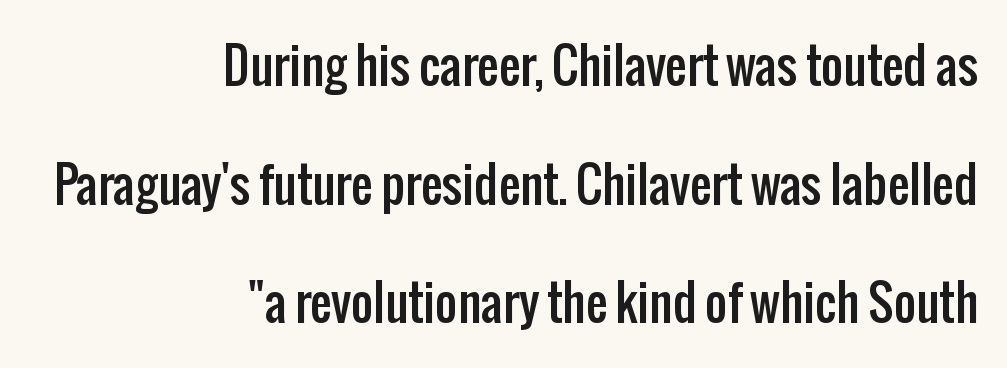
The specimen reads as upright at a glance. The face used here is rendered with its standard letterfit. Font category for this specimen: sans-serif. Looks like regular typesetting: each glyph gets only the width it needs. This sample is right-justified, so line beginnings fall wherever the words allow.
